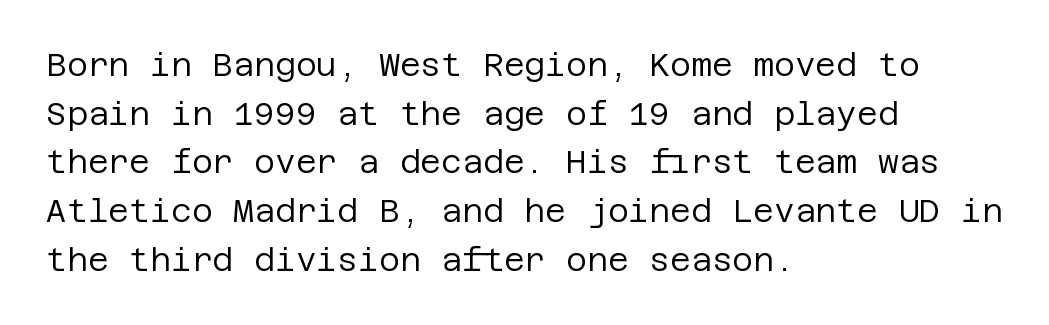
Rows of type keep a routine distance in the vertical direction. Descenders are the only things crossing below the line. Compared with a typical body face, this is equally light or lighter still. Look at the bottom of the vertical strokes: they stop flat, with no serifs. Line starts are locked; line ends wander.
